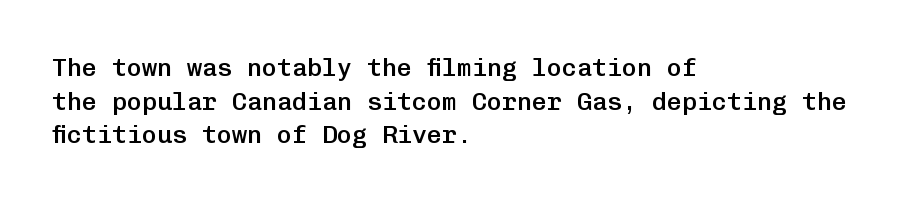
Q: Is the text bold? A: Semi-bold.
Q: Is the text italic (slanted)? A: No, it is upright.
Q: Is the text underlined? A: No.
Q: How is the paragraph aligned? A: Left-aligned.
Q: Is the spacing between letters normal or unusually wide? A: Normal.
Q: Is the spacing between lines tight, normal or loose? A: Normal.
